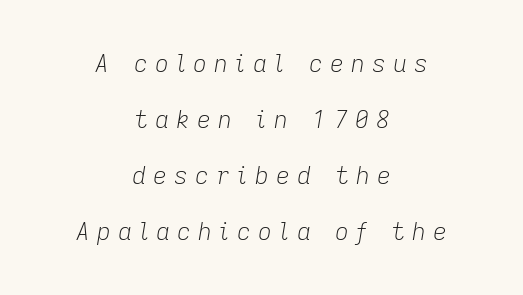
{"italic": "yes", "lean": "right", "slant_degrees": 9, "bold": "no", "underline": "no", "align": "center", "line_spacing": "loose", "line_spacing_ratio": 2.33, "letter_spacing": "wide", "letter_spacing_em": 0.3, "glyph_px": 24}
